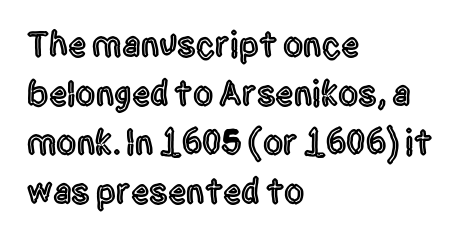
Notice how descenders clear the ascenders below comfortably — that's standard leading. Which margin do the lines hug? The left one — the right edge is uneven. Has an underline been added? It has not. These lines are rendered in a variable-pitch font. The face used here is a sans, in the tradition of grotesques and geometrics.
